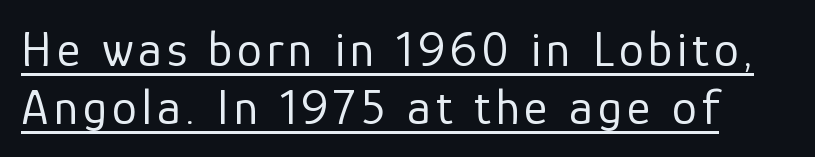
The image shows 50 px regular-weight sans-serif type, upright; set line spacing 1.17x, underlined; low stroke contrast and a medium x-height.
